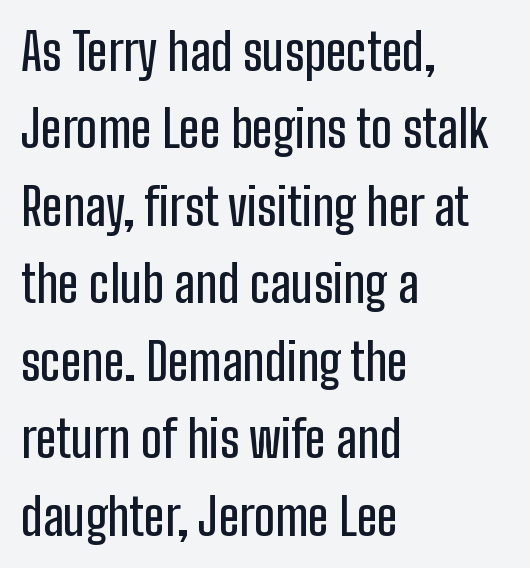
Q: Is the text italic (slanted)? A: No, it is upright.
Q: Is the typeface a serif or a sans-serif typeface? A: Sans-serif.
Q: Is the text underlined? A: No.
Q: How is the paragraph aligned? A: Left-aligned.
Q: Is the spacing between letters normal or unusually wide? A: Normal.
Q: Is the spacing between lines tight, normal or loose? A: Normal.
Q: Width (condensed, normal, or wide)? A: Condensed.
Q: Stroke contrast? A: Low.
Q: x-height? A: Medium.
Q: Monospaced? A: No.
